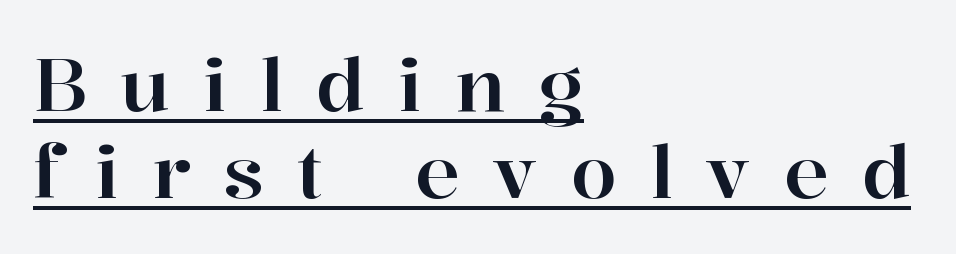
{"serif": "yes", "italic": "no", "width": "normal", "stroke_contrast": "high", "x_height": "medium", "monospaced": "no", "underline": "yes", "align": "left", "line_spacing_ratio": 1.17, "letter_spacing": "wide", "letter_spacing_em": 0.45, "glyph_px": 74}
